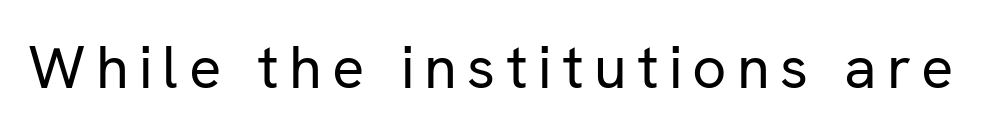
No word sits above an underline. It's the straight-up-and-down kind of type. Do the characters align in a grid? No, the font is proportional. The typeface chosen for these lines omits serifs.
